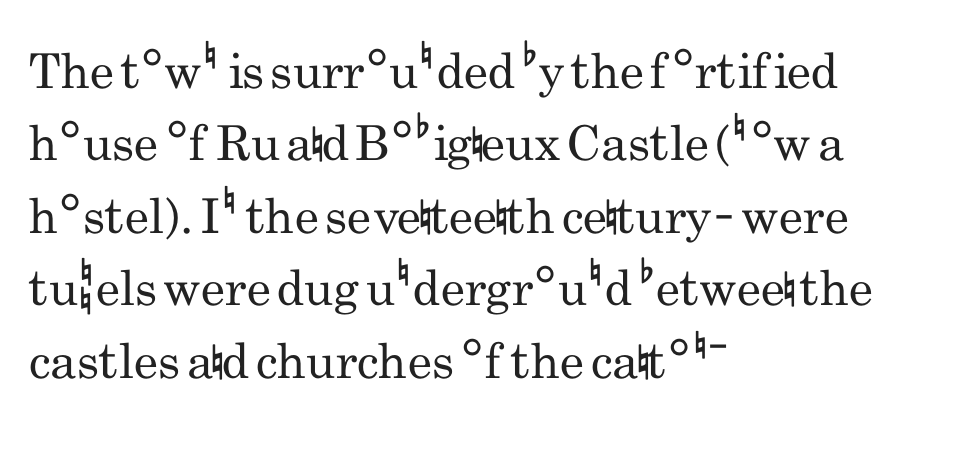
The image shows 48 px regular-weight, condensed sans-serif type, upright; set left-aligned, normal line spacing (1.51x), normal letter spacing, not underlined; low stroke contrast and a small x-height.
